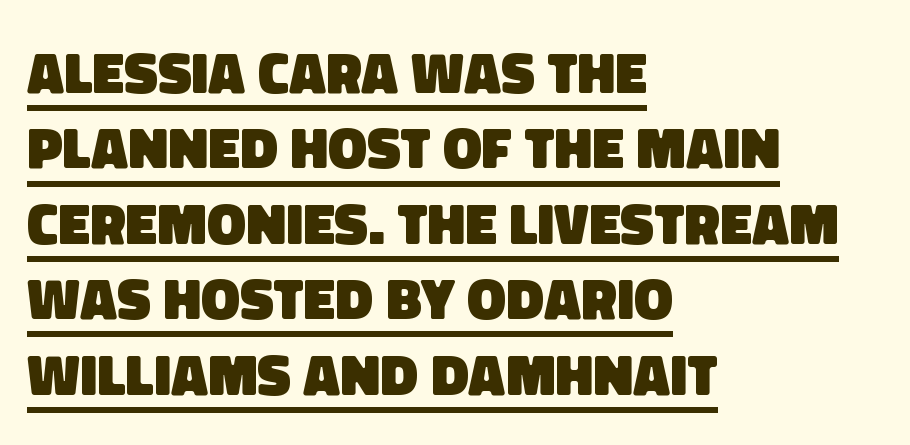
This sample is left-justified, so line endings fall wherever the words run out. A baseline rule has been typeset under these characters. Reading down the column, the eye jumps a familiar distance to each next line. Do the characters align in a grid? No, the font is proportional.
